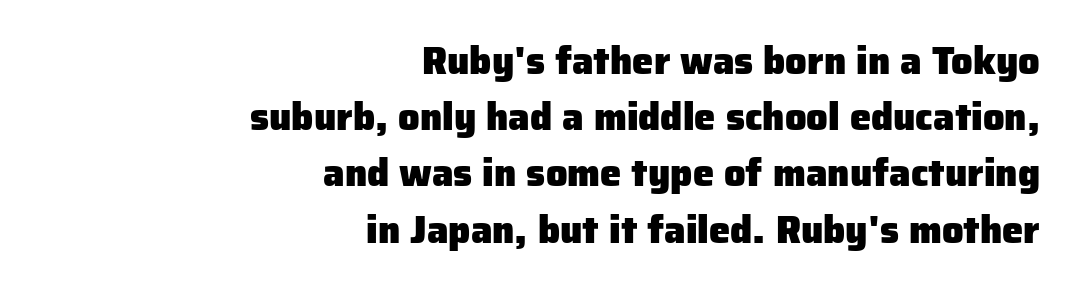
The type family on display is of the sans-serif kind. Each glyph is drawn with heavy, bold strokes. Rule under the text: the space is simply empty. The rag falls on the left side of this text block. Here the glyphs are tracked normally, forming tight word shapes. The line-height multiplier appears to be the usual default.
